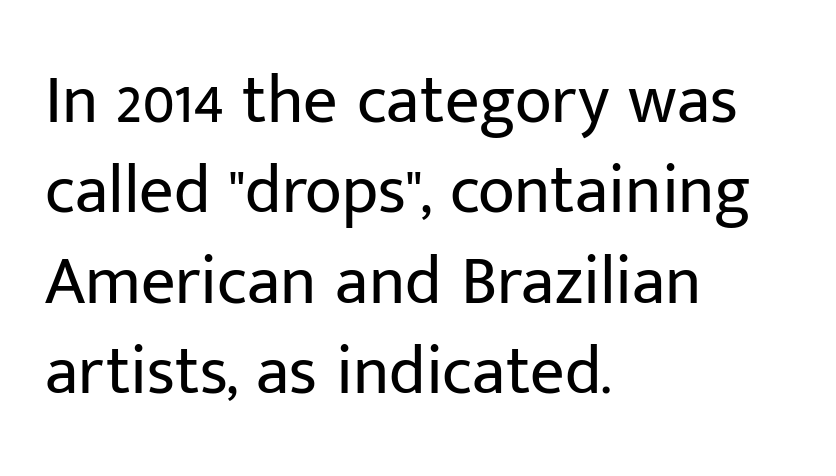
{"serif": "no", "italic": "no", "bold": "no", "weight": "regular", "width": "normal", "stroke_contrast": "low", "x_height": "medium", "monospaced": "no", "underline": "no", "align": "left", "line_spacing": "normal", "line_spacing_ratio": 1.33, "letter_spacing": "normal", "letter_spacing_em": 0.0, "glyph_px": 68}
